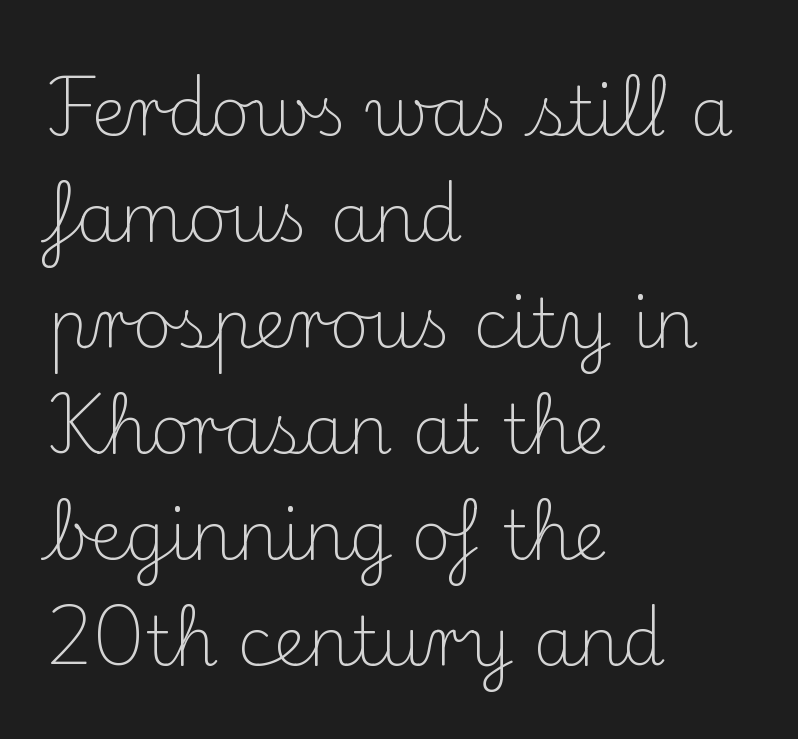
The image shows 68 px light serif type, upright; set left-aligned, normal line spacing (1.56x), normal letter spacing, not underlined; medium stroke contrast and a small x-height.
